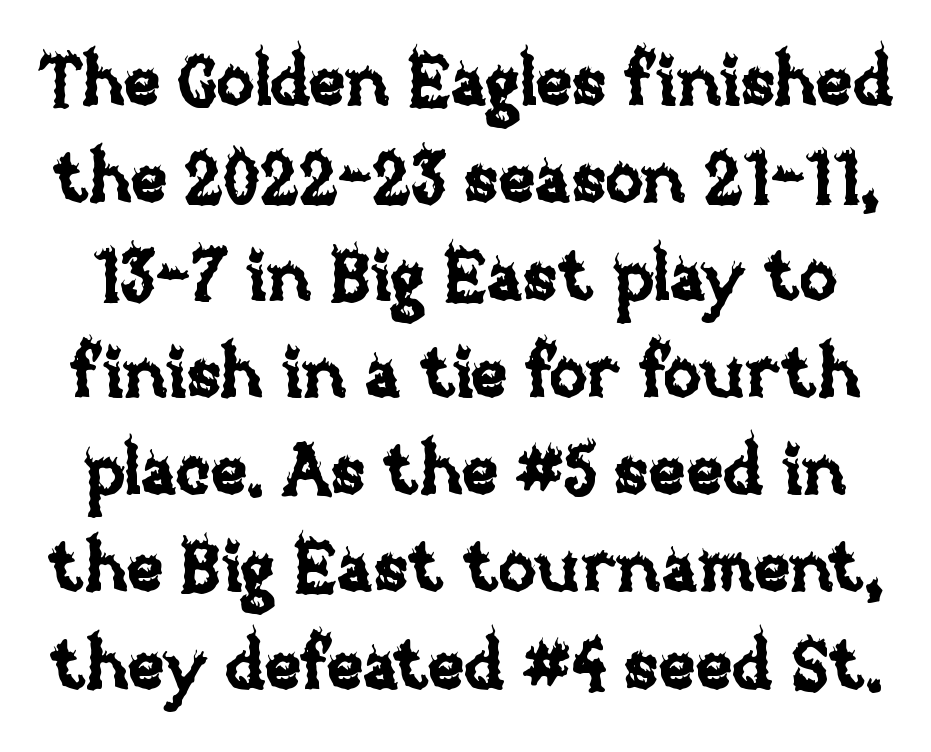
{"italic": "no", "width": "normal", "stroke_contrast": "low", "x_height": "large", "monospaced": "no", "underline": "no", "line_spacing": "normal", "line_spacing_ratio": 1.39, "letter_spacing": "normal", "letter_spacing_em": 0.0, "glyph_px": 70}
